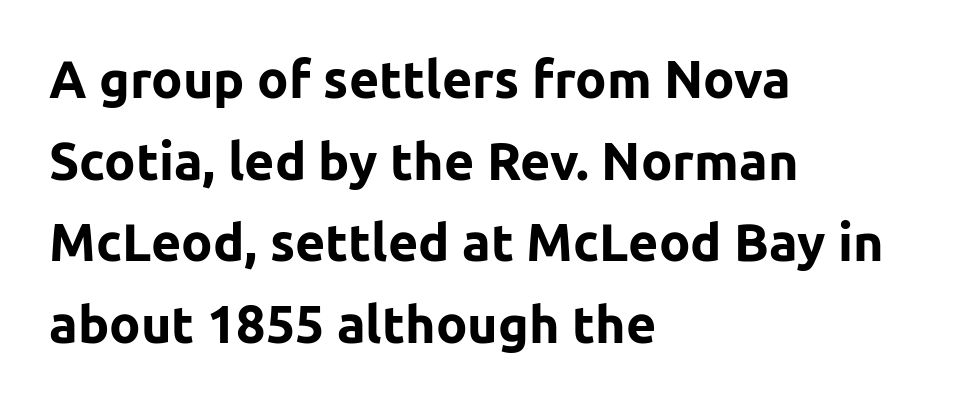
The image shows 52 px bold sans-serif type, upright; set left-aligned, normal line spacing (1.57x), normal letter spacing, not underlined; low stroke contrast and a medium x-height.
